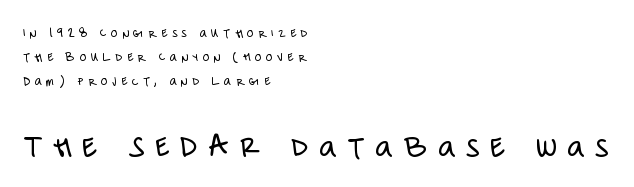
Do the characters align in a grid? No, the font is proportional. No italicization has been applied; the sample stays upright. Nothing heavy about these letters — not bold at all. The rendering enlarges the type as you move from the upper chunk to the lower.
